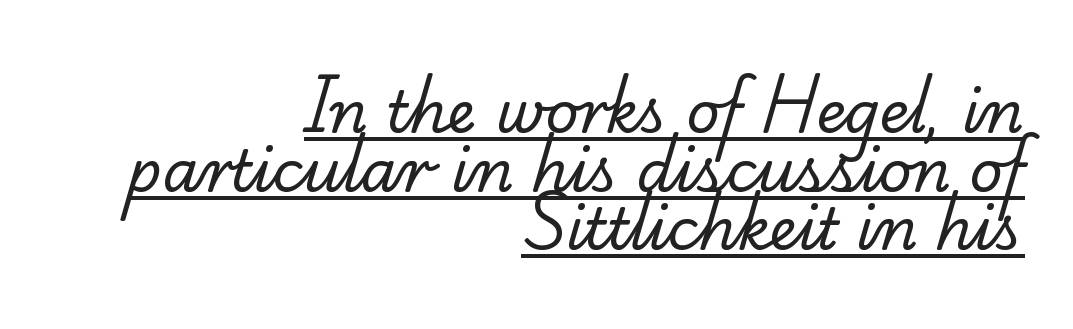
{"bold": "no", "weight": "regular", "width": "normal", "stroke_contrast": "low", "x_height": "small", "monospaced": "no", "underline": "yes", "align": "right", "line_spacing": "tight", "line_spacing_ratio": 1.01, "letter_spacing": "normal", "letter_spacing_em": 0.0, "glyph_px": 58}
